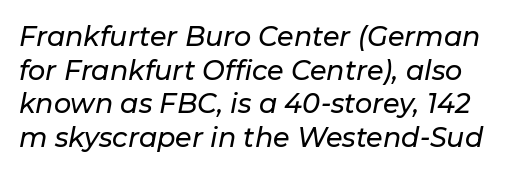
The image shows 27 px text type, italic (leaning right); set normal line spacing (1.25x), normal letter spacing, not underlined.
